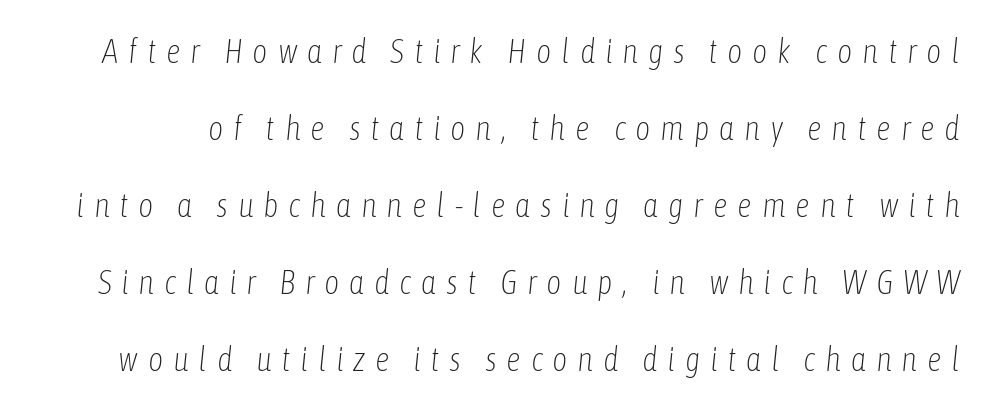
Letters have the restrained weight of plain body copy at most. Spacing verdict: proportional, widths tailored to each character. Honestly, the letter spacing is so wide it's the main thing you notice. The passage shown stacks its lines with a broad gap. Check under the words: just untouched page.
